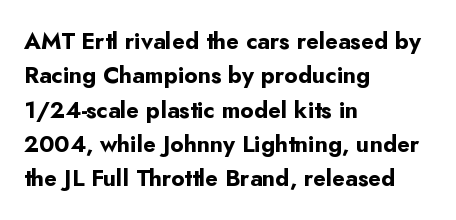
The image shows 23 px bold type, upright; set left-aligned, normal line spacing (1.49x), normal letter spacing, not underlined.
